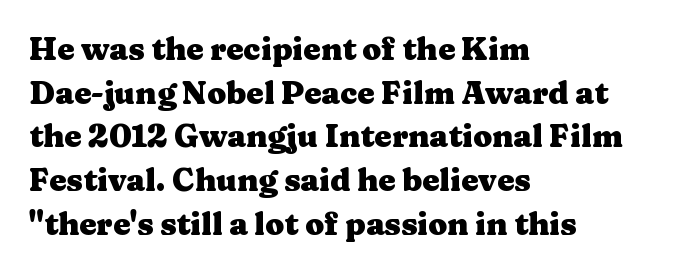
The image shows 31 px heavy, wide serif type, upright; set left-aligned, normal line spacing (1.41x), normal letter spacing, not underlined; medium stroke contrast and a medium x-height.
